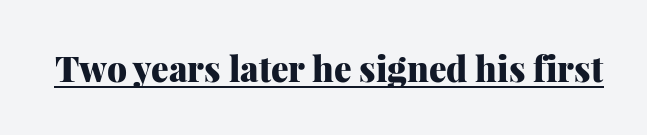
Chunky letters — that's bold for sure. The typography opts for an upright posture over an oblique one. Small tapered or slab feet sit at the stroke ends, so this counts as serif. Does extra space separate the letters? No, they use regular spacing. This is underlined copy, the kind a proofreader might mark for attention. The passage shown is typed in a proportional face where columns would drift.
